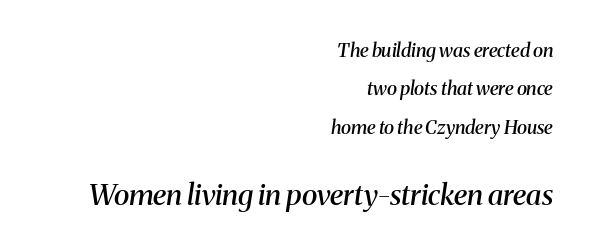
{"serif": "yes", "italic": "yes", "lean": "right", "slant_degrees": 8, "bold": "semi", "weight": "semibold", "width": "normal", "stroke_contrast": "medium", "x_height": "medium", "monospaced": "no", "underline": "no", "align": "right", "line_spacing": "loose", "line_spacing_ratio": 2.02, "letter_spacing": "normal", "letter_spacing_em": 0.0, "larger_block": "second", "size_ratio": 1.53, "glyph_px": 29}
